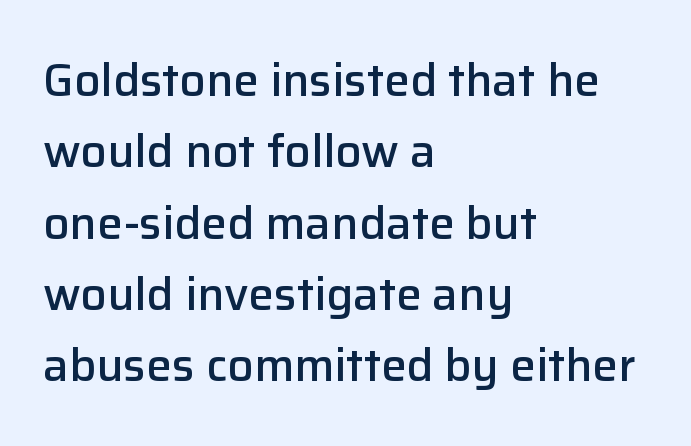
The image shows 46 px semibold sans-serif type, upright; set left-aligned, normal line spacing (1.55x), normal letter spacing, not underlined; low stroke contrast and a medium x-height.
